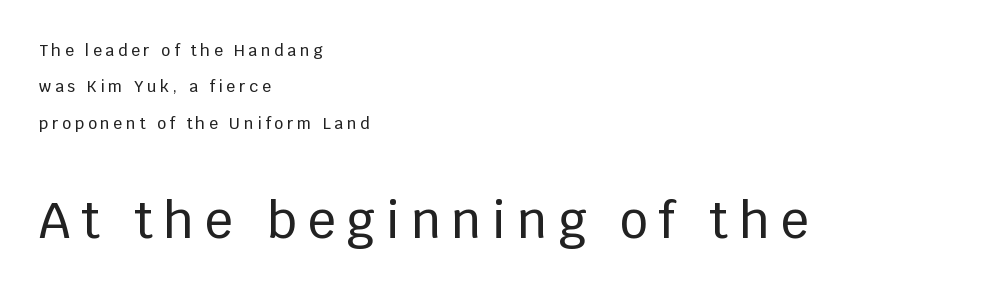
The image shows 49 px sans-serif type, upright; set left-aligned, loose line spacing (2.28x), unusually wide letter spacing (+0.22 em), not underlined; the second (bottom) block is 3.06x larger; low stroke contrast and a large x-height.
